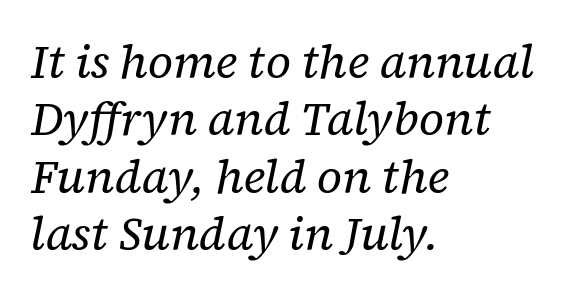
Q: Is the text bold? A: No.
Q: Is the text italic (slanted)? A: Yes, it leans right by about 12 degrees.
Q: Is the typeface a serif or a sans-serif typeface? A: Serif.
Q: Is the text underlined? A: No.
Q: How is the paragraph aligned? A: Left-aligned.
Q: Is the spacing between letters normal or unusually wide? A: Normal.
Q: Is the spacing between lines tight, normal or loose? A: Normal.
Q: Width (condensed, normal, or wide)? A: Normal.
Q: Stroke contrast? A: Low.
Q: x-height? A: Medium.
Q: Monospaced? A: No.
